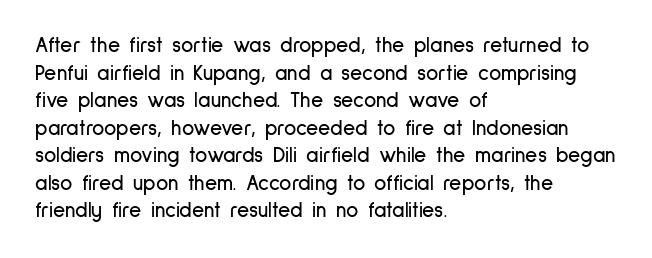
{"italic": "no", "underline": "no", "align": "left", "line_spacing": "normal", "line_spacing_ratio": 1.31, "letter_spacing": "normal", "letter_spacing_em": 0.0, "glyph_px": 21}
